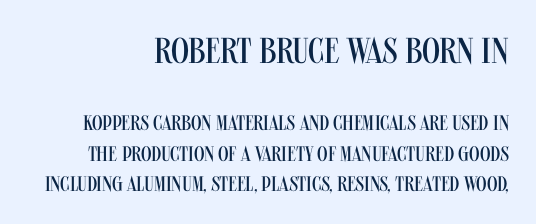
The image shows 36 px regular-weight, condensed sans-serif type, upright; set right-aligned, normal line spacing (1.47x), normal letter spacing, not underlined; the first (top) block is 1.71x larger; medium stroke contrast and a large x-height.
